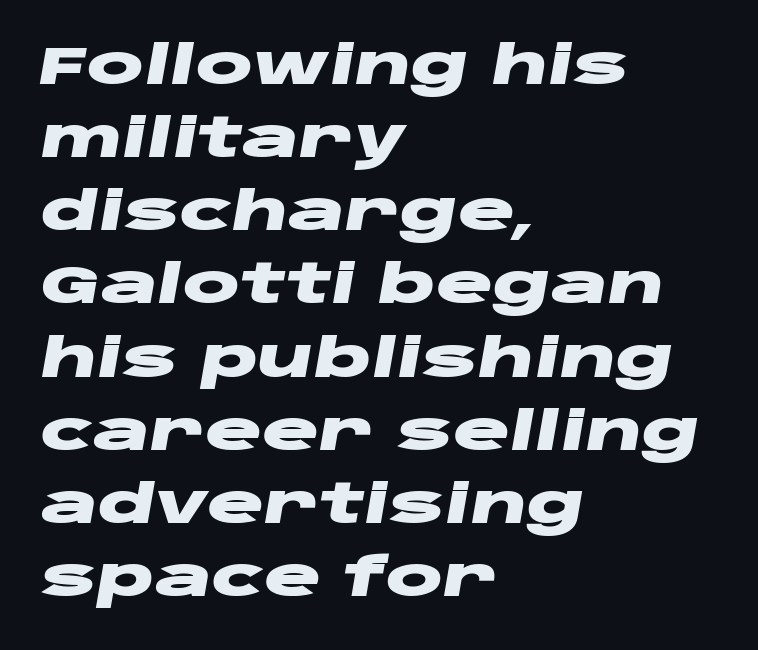
The image shows 53 px heavy, wide type, italic (leaning right); set left-aligned, normal line spacing (1.38x), normal letter spacing, not underlined; low stroke contrast and a large x-height.
